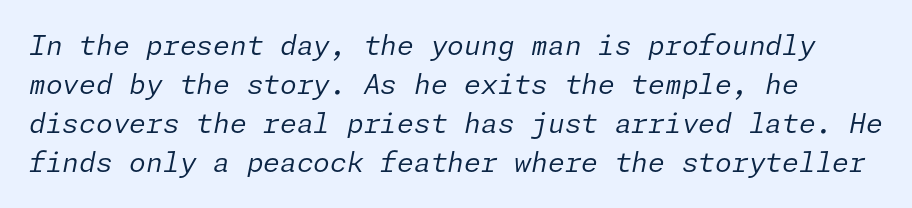
The strokes are not fattened; the text isn't bold. Students, observe: this is what conventionally led text looks like. Here the glyphs are tracked normally, forming tight word shapes. Quick note: underline off.
